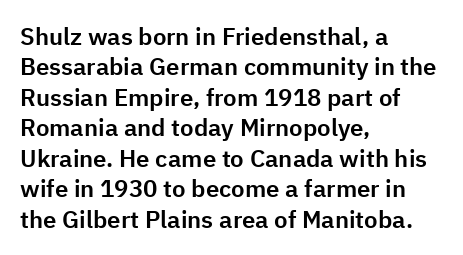
The image shows 24 px text type, upright; set left-aligned, normal line spacing (1.27x), normal letter spacing, not underlined.
